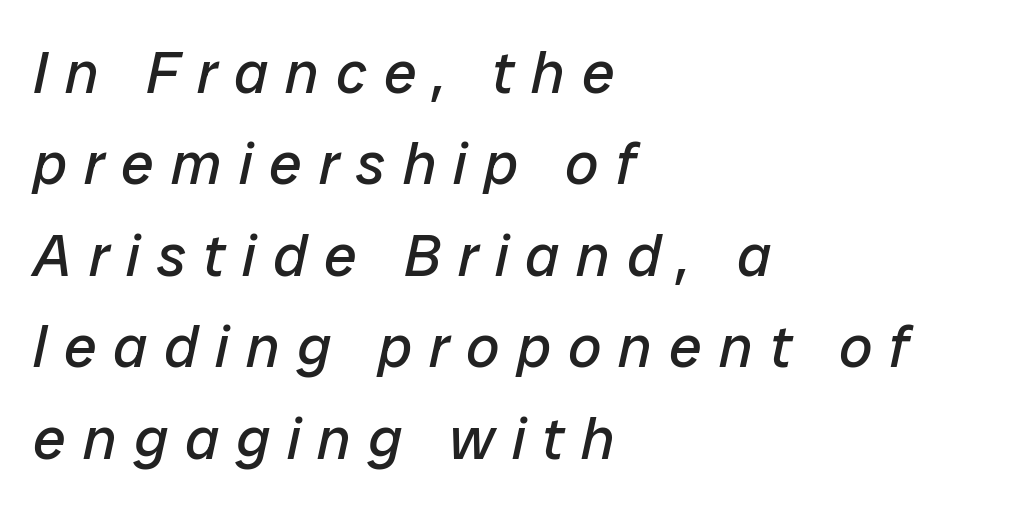
Q: Is the text bold? A: No.
Q: Is the text italic (slanted)? A: Yes, it leans right by about 12 degrees.
Q: Is the text underlined? A: No.
Q: How is the paragraph aligned? A: Left-aligned.
Q: Is the spacing between letters normal or unusually wide? A: Unusually wide.
Q: Is the spacing between lines tight, normal or loose? A: Normal.
Q: Width (condensed, normal, or wide)? A: Normal.
Q: Stroke contrast? A: Low.
Q: x-height? A: Medium.
Q: Monospaced? A: No.
